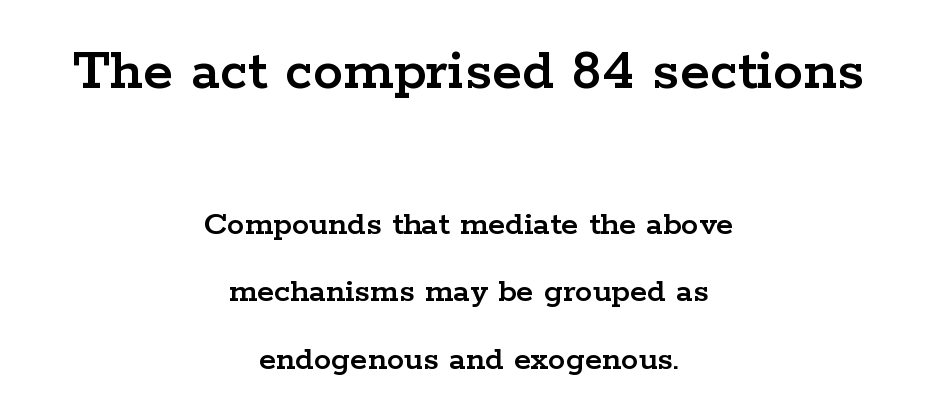
These lines are rendered in a variable-pitch font. Words appear dense and cohesive because spacing is normal. Quick note: interline space is abundant. The rendering positions every line midway between the sides. Each letter's strokes conclude with small projecting serifs.
